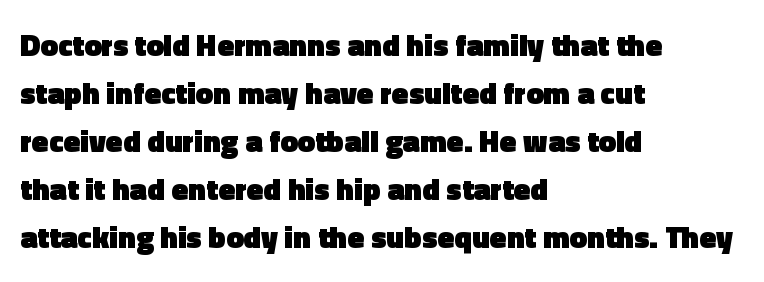
The image shows 31 px heavy sans-serif type, upright; set left-aligned, normal line spacing (1.55x), normal letter spacing, not underlined; a medium x-height.
